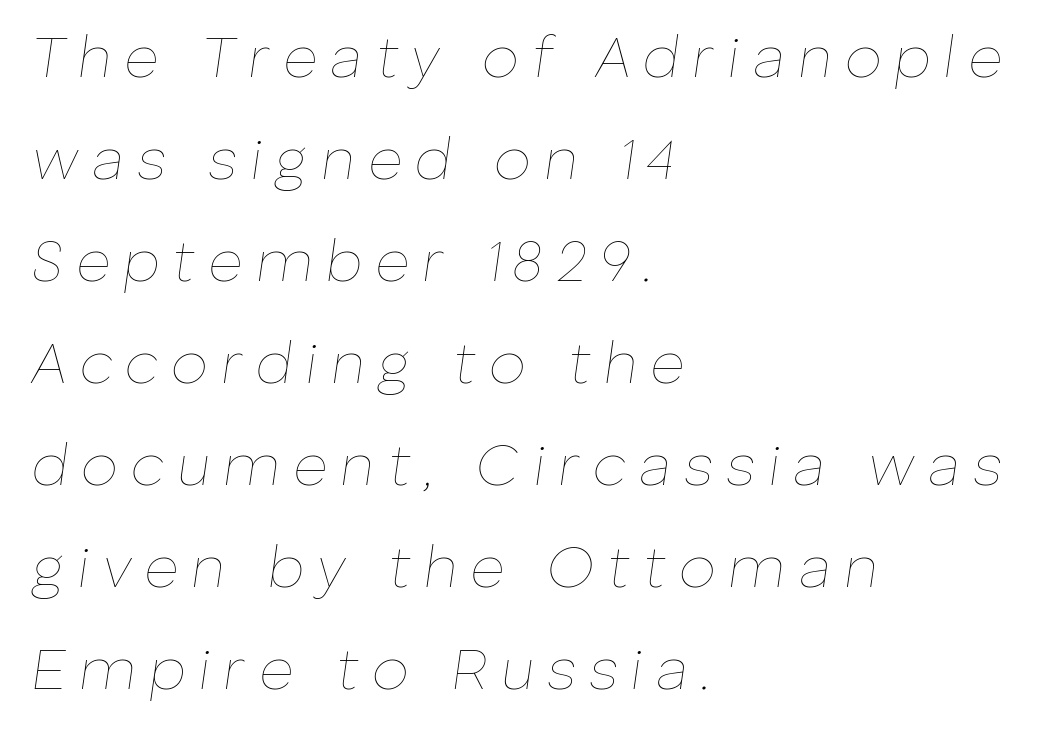
The image shows 59 px thin type, italic (leaning right); set left-aligned, line spacing 1.73x, unusually wide letter spacing (+0.22 em), not underlined; low stroke contrast and a medium x-height.
